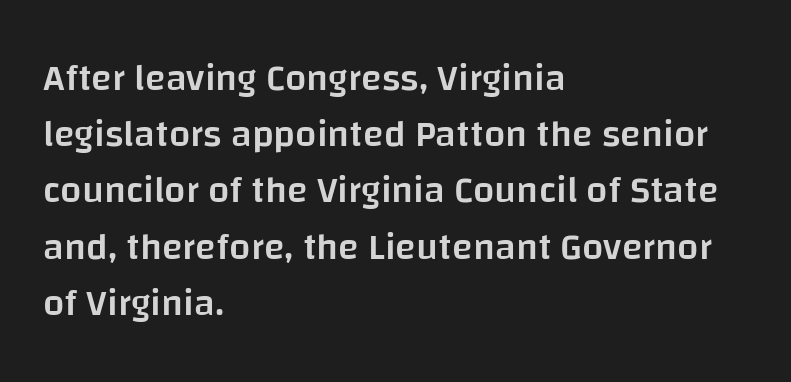
{"serif": "no", "italic": "no", "bold": "semi", "weight": "semibold", "width": "normal", "stroke_contrast": "low", "x_height": "large", "monospaced": "no", "underline": "no", "align": "left", "line_spacing": "normal", "line_spacing_ratio": 1.48, "letter_spacing": "normal", "letter_spacing_em": 0.0, "glyph_px": 38}
